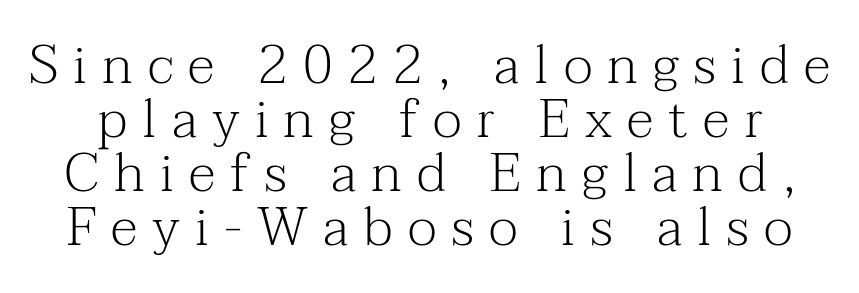
The rendering uses natural spacing where letterforms have individual widths. Letters rest on an invisible, unmarked baseline. Vertically, the passage feels compressed, each row crowding the next. Nothing heavy about these letters — not bold at all. Characters remain perfectly vertical along every line.
